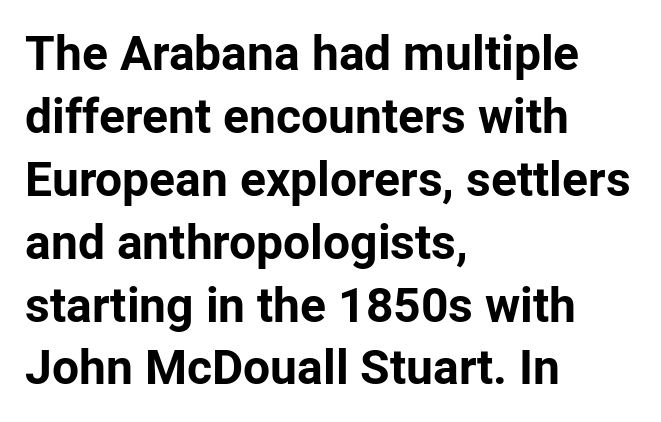
Glance below the letters and you will spot only blank space. Is the block centered? No — it sits flush against the left margin. Short note: letters normally spaced. Each letter keeps its own natural width here, so spacing adapts to shape.
